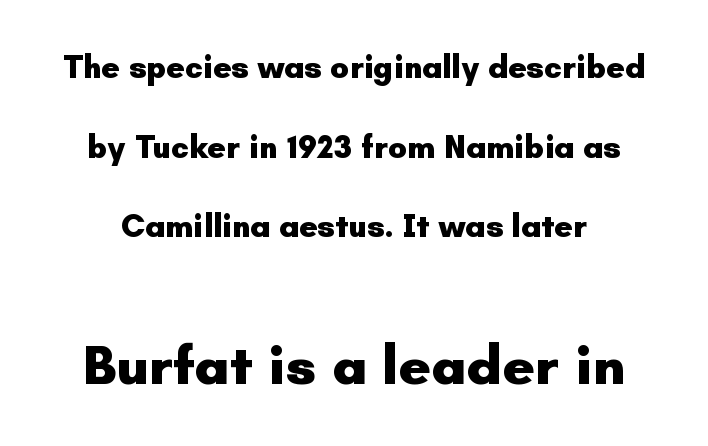
The image shows 56 px heavy sans-serif type, upright; set loose line spacing (2.49x), normal letter spacing, not underlined; the second (bottom) block is 1.75x larger; low stroke contrast and a small x-height.
